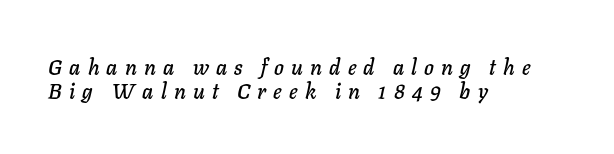
The rendering applies a slant to the glyphs. This block would grow much taller if given ordinary leading; it's compressed now. Short and long lines alike share a common starting point at left. The foot of each line stays bare and open. A typesetter would call this heavily tracked-out type.
